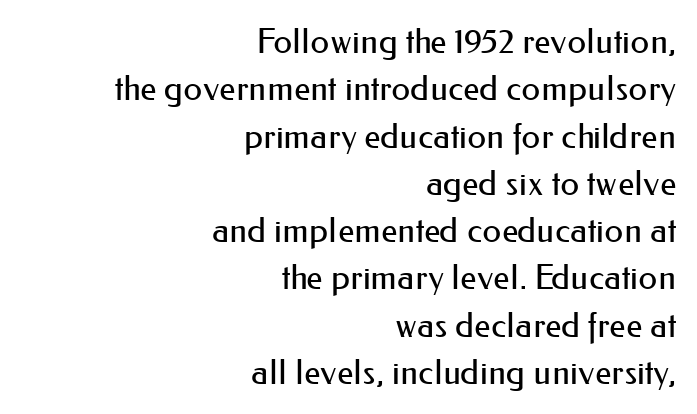
This rendering leaves character spacing at its baseline value. Each line ends at the same right margin while the left side varies. Think of a printed novel: that variable character pitch is what you see here. The gap between lines stays unmarked. Type style note: lacks serifs. Summary of vertical rhythm: regular, with standard interline spacing.
